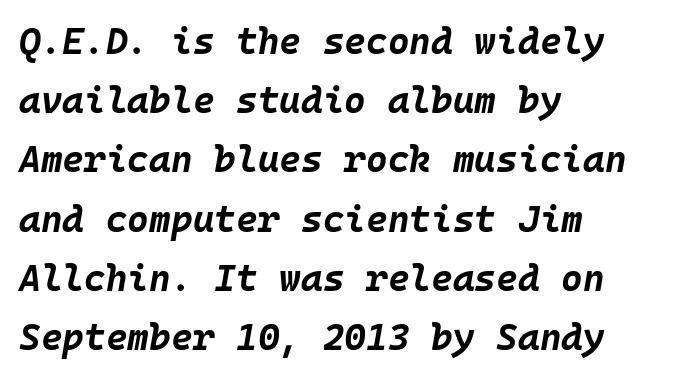
Q: Is the text bold? A: Yes.
Q: Is the text italic (slanted)? A: Yes, it leans right by about 10 degrees.
Q: Is the text underlined? A: No.
Q: How is the paragraph aligned? A: Left-aligned.
Q: Is the spacing between letters normal or unusually wide? A: Normal.
Q: Is the spacing between lines tight, normal or loose? A: Normal.
Q: Width (condensed, normal, or wide)? A: Normal.
Q: Stroke contrast? A: Low.
Q: x-height? A: Large.
Q: Monospaced? A: Yes.
